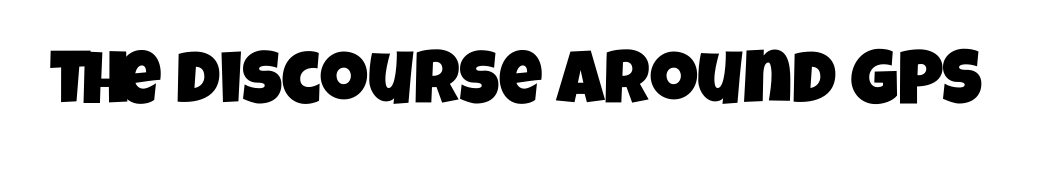
{"serif": "no", "width": "condensed", "stroke_contrast": "low", "x_height": "large", "monospaced": "no", "underline": "no", "letter_spacing": "normal", "letter_spacing_em": 0.0, "glyph_px": 75}
